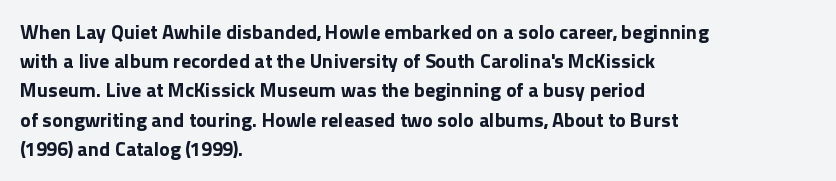
The image shows 20 px bold type, upright; set left-aligned, normal line spacing (1.46x), normal letter spacing, not underlined.
